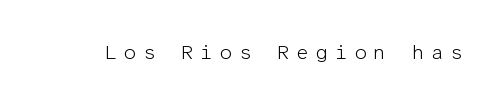
The image shows 20 px text type, upright; set unusually wide letter spacing (+0.33 em), not underlined.
